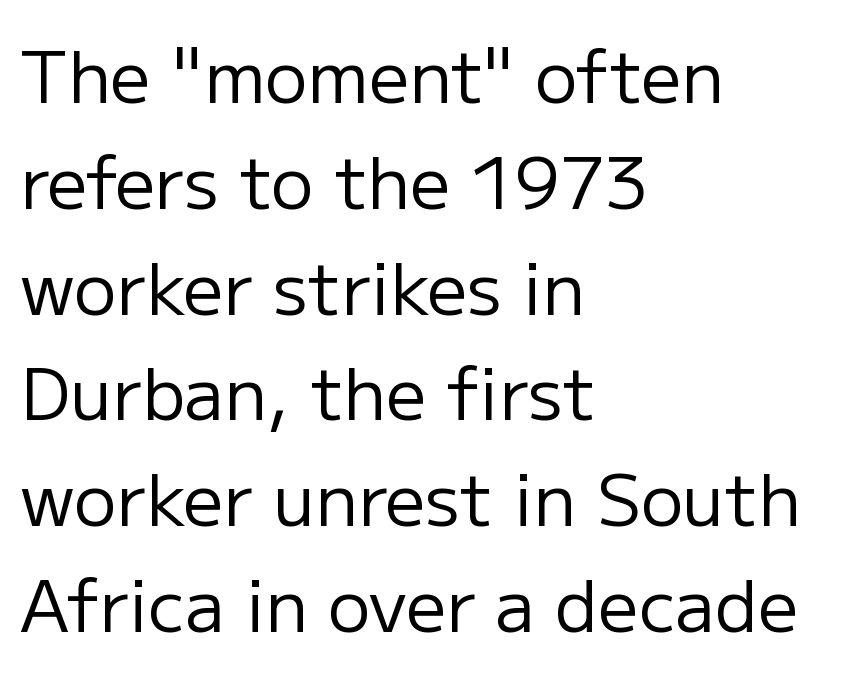
{"serif": "no", "italic": "no", "bold": "no", "weight": "regular", "width": "normal", "stroke_contrast": "low", "x_height": "medium", "monospaced": "no", "underline": "no", "align": "left", "line_spacing": "normal", "line_spacing_ratio": 1.49, "letter_spacing": "normal", "letter_spacing_em": 0.0, "glyph_px": 71}
